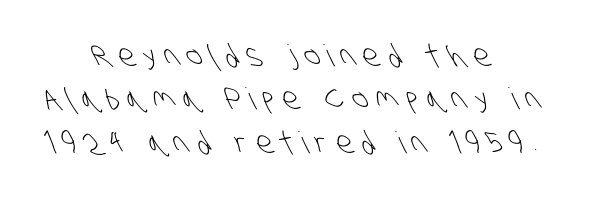
The image shows 30 px light, condensed sans-serif type; set centered, normal line spacing (1.45x), unusually wide letter spacing (+0.27 em), not underlined; low stroke contrast and a large x-height.
